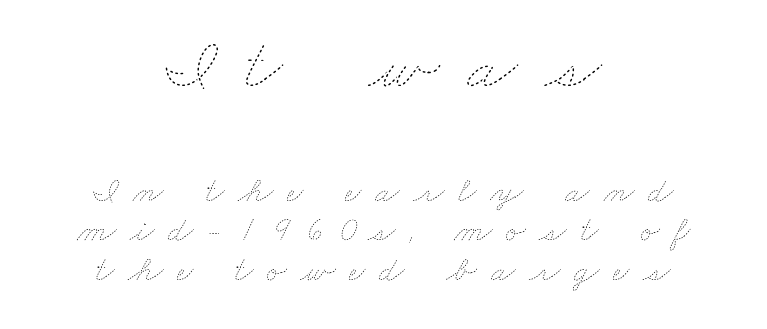
{"bold": "no", "weight": "thin", "width": "wide", "stroke_contrast": "low", "x_height": "small", "monospaced": "no", "underline": "no", "align": "center", "line_spacing": "tight", "line_spacing_ratio": 1.1, "letter_spacing": "wide", "letter_spacing_em": 0.38, "larger_block": "first", "size_ratio": 2.03, "glyph_px": 73}
